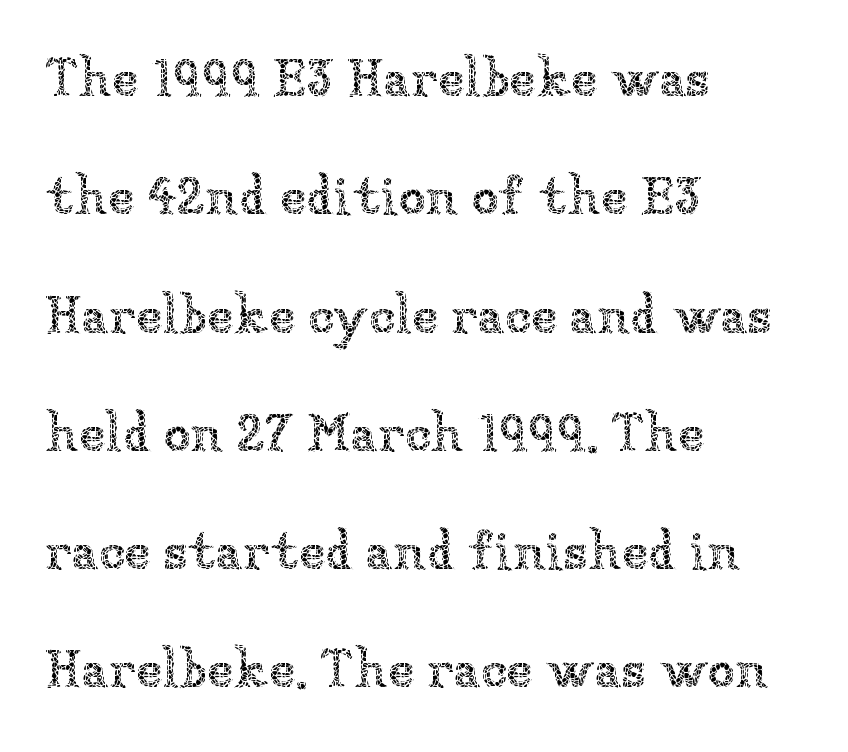
The image shows 54 px thin type, upright; set left-aligned, loose line spacing (2.19x), normal letter spacing, not underlined; low stroke contrast and a medium x-height.
